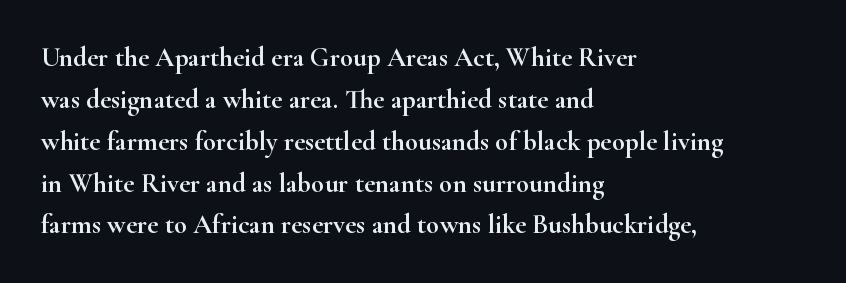
Decoration check: the copy has no underline. You can tell it's not italic because the verticals are truly vertical. Is the letter spacing exaggerated? No — it looks like the ordinary default. A classic flush-left, rag-right setting is used for this passage. Baseline-to-baseline distance is the conventional proportion of letter height.
